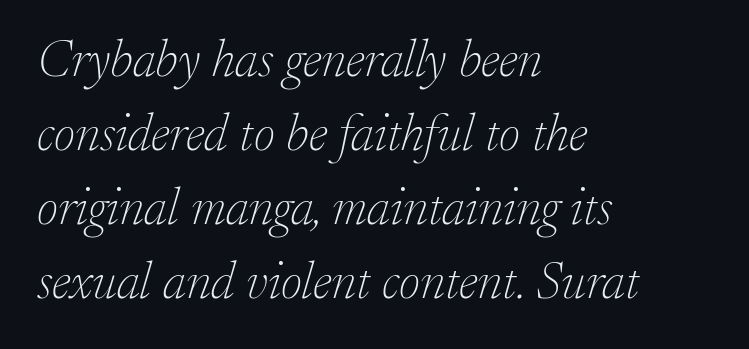
The image shows 52 px thin serif type, italic (leaning right); set left-aligned, normal line spacing (1.42x), normal letter spacing, not underlined; low stroke contrast and a small x-height.
